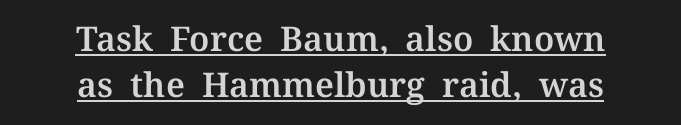
Q: Is the text italic (slanted)? A: No, it is upright.
Q: Is the typeface a serif or a sans-serif typeface? A: Serif.
Q: Is the text underlined? A: Yes.
Q: How is the paragraph aligned? A: Centered.
Q: Is the spacing between letters normal or unusually wide? A: Normal.
Q: Is the spacing between lines tight, normal or loose? A: Normal.
Q: Width (condensed, normal, or wide)? A: Normal.
Q: Stroke contrast? A: Medium.
Q: x-height? A: Medium.
Q: Monospaced? A: No.
